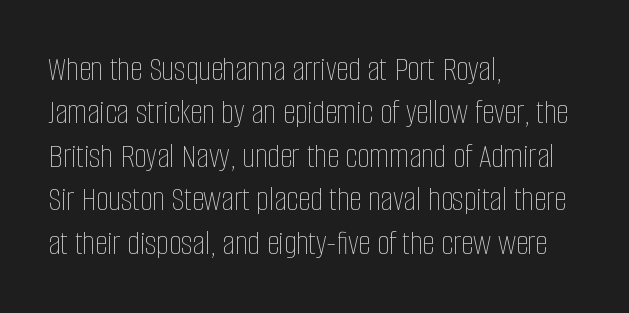
The image shows 35 px thin, condensed type, upright; set left-aligned, line spacing 1.24x, normal letter spacing, not underlined; low stroke contrast and a large x-height.
